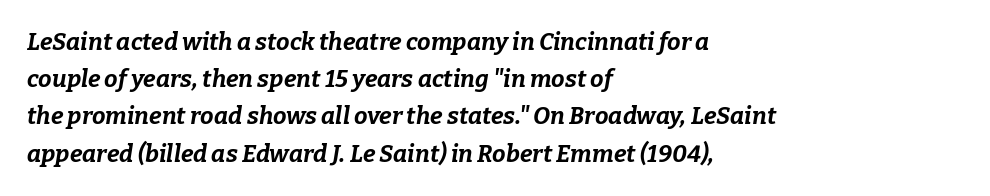
{"italic": "yes", "lean": "right", "slant_degrees": 9, "bold": "yes", "underline": "no", "align": "left", "line_spacing": "normal", "line_spacing_ratio": 1.55, "letter_spacing": "normal", "letter_spacing_em": 0.0, "glyph_px": 24}
